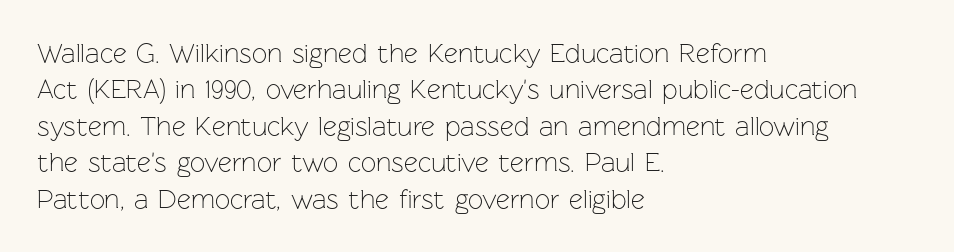
Q: Is the text bold? A: No.
Q: Is the text italic (slanted)? A: No, it is upright.
Q: Is the text underlined? A: No.
Q: How is the paragraph aligned? A: Left-aligned.
Q: Is the spacing between letters normal or unusually wide? A: Normal.
Q: Is the spacing between lines tight, normal or loose? A: Normal.
